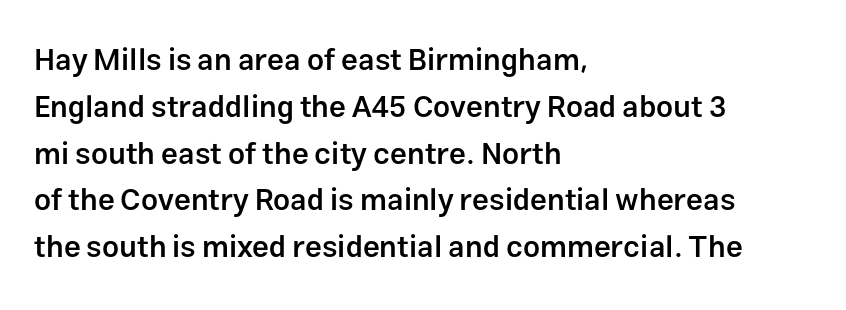
The image shows 30 px semibold sans-serif type, upright; set left-aligned, normal line spacing (1.56x), normal letter spacing, not underlined; low stroke contrast and a medium x-height.
